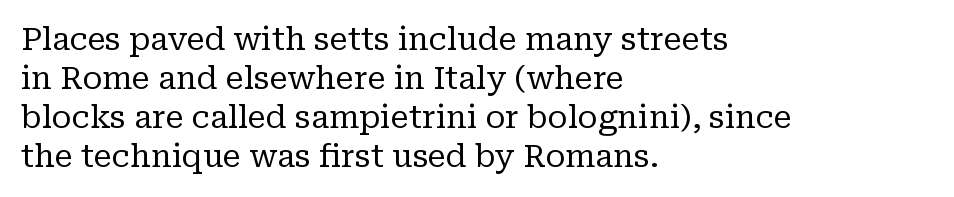
The image shows 31 px regular-weight serif type, upright; set left-aligned, normal line spacing (1.26x), normal letter spacing, not underlined; low stroke contrast and a medium x-height.
